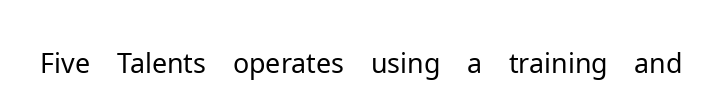
Think of a printed novel: that variable character pitch is what you see here. The typesetting does not lean heavy: it is not bold. A sans-serif font was chosen for this passage. Rendered with straight, roman letterforms. Caption: standard tracking, unaltered.
